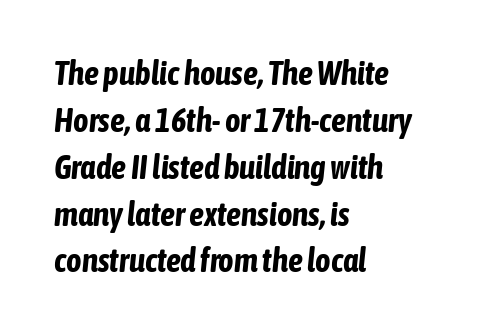
The image shows 33 px bold, condensed type, italic (leaning right); set left-aligned, normal line spacing (1.42x), normal letter spacing, not underlined; low stroke contrast and a medium x-height.
